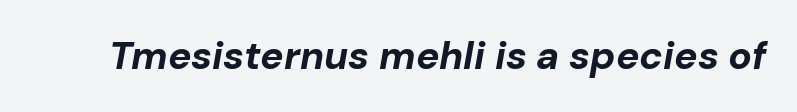
Spacing between characters is what you'd get straight out of the box. Bold? Absolutely — the strokes are thick and heavy. Varying glyph widths throughout — classic text-font behaviour. Rendered with sloped, italic letterforms. The passage shown is not underscored anywhere.
